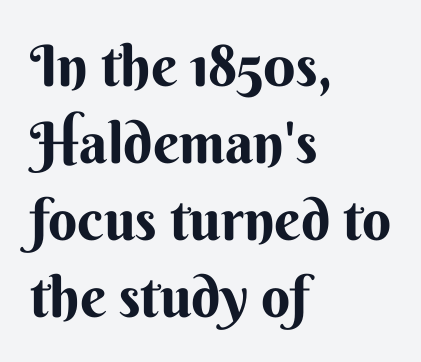
{"serif": "no", "italic": "no", "width": "normal", "stroke_contrast": "medium", "x_height": "small", "monospaced": "no", "underline": "no", "align": "left", "line_spacing": "normal", "line_spacing_ratio": 1.35, "letter_spacing": "normal", "letter_spacing_em": 0.0, "glyph_px": 57}
